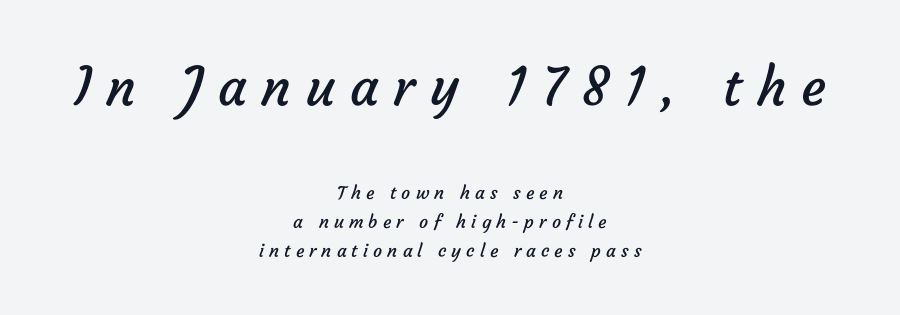
{"serif": "no", "bold": "no", "weight": "regular", "width": "normal", "stroke_contrast": "low", "x_height": "medium", "monospaced": "no", "underline": "no", "align": "center", "line_spacing": "normal", "line_spacing_ratio": 1.61, "letter_spacing": "wide", "letter_spacing_em": 0.28, "larger_block": "first", "size_ratio": 2.94, "glyph_px": 53}
